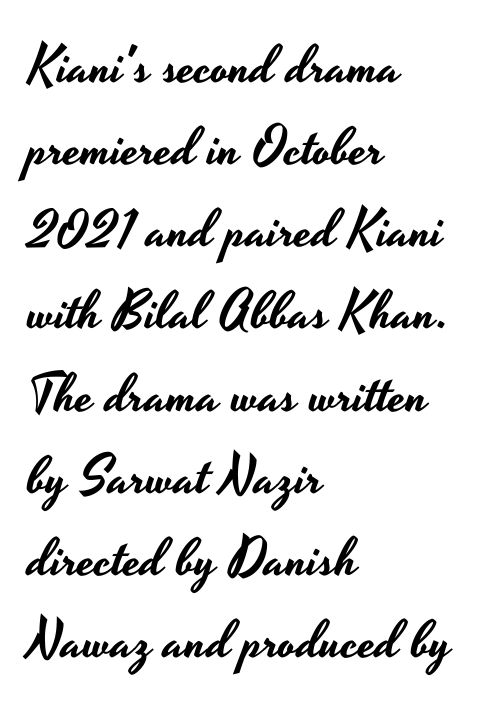
Lines of text with bare space underneath. A normal amount of white space separates one row of letters from the next. Characters follow at the spacing the type designer built in. The lines are quadded left. The rendering uses natural spacing where letterforms have individual widths.
